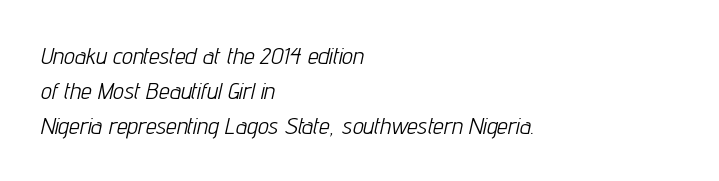
{"italic": "yes", "lean": "right", "slant_degrees": 12, "bold": "no", "underline": "no", "align": "left", "line_spacing": "normal", "line_spacing_ratio": 1.46, "letter_spacing": "normal", "letter_spacing_em": 0.0, "glyph_px": 24}
